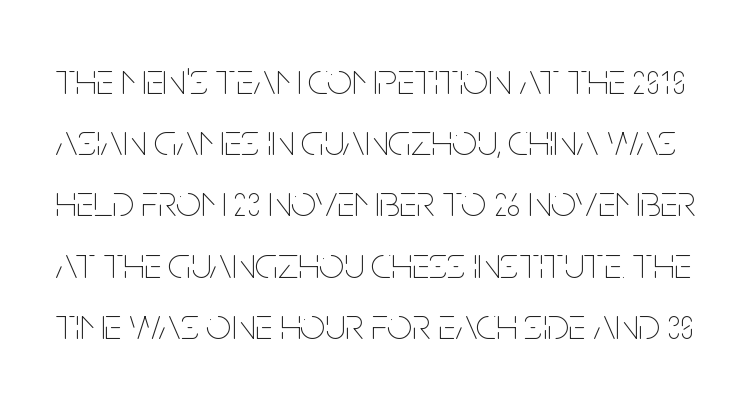
Q: Is the text bold? A: No.
Q: Is the text italic (slanted)? A: No, it is upright.
Q: Is the text underlined? A: No.
Q: Is the spacing between letters normal or unusually wide? A: Normal.
Q: Is the spacing between lines tight, normal or loose? A: Normal.
Q: Width (condensed, normal, or wide)? A: Condensed.
Q: Stroke contrast? A: Low.
Q: x-height? A: Large.
Q: Monospaced? A: No.
